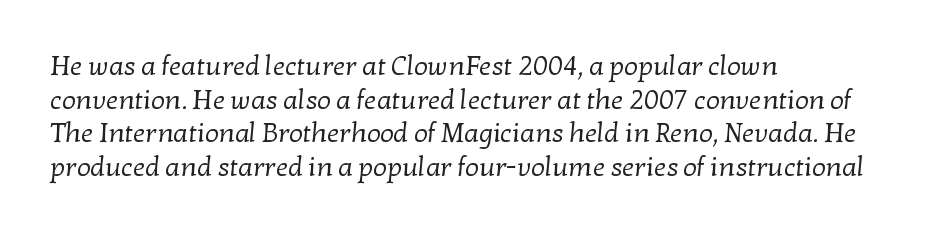
Is the type heavy? It reads as light-to-regular instead. This block has exactly the height ordinary leading produces. Teacher's note: observe the even left margin — that is flush-left alignment. Beneath every word, the page is bare. The letterforms sit shoulder to shoulder at normal distance.
